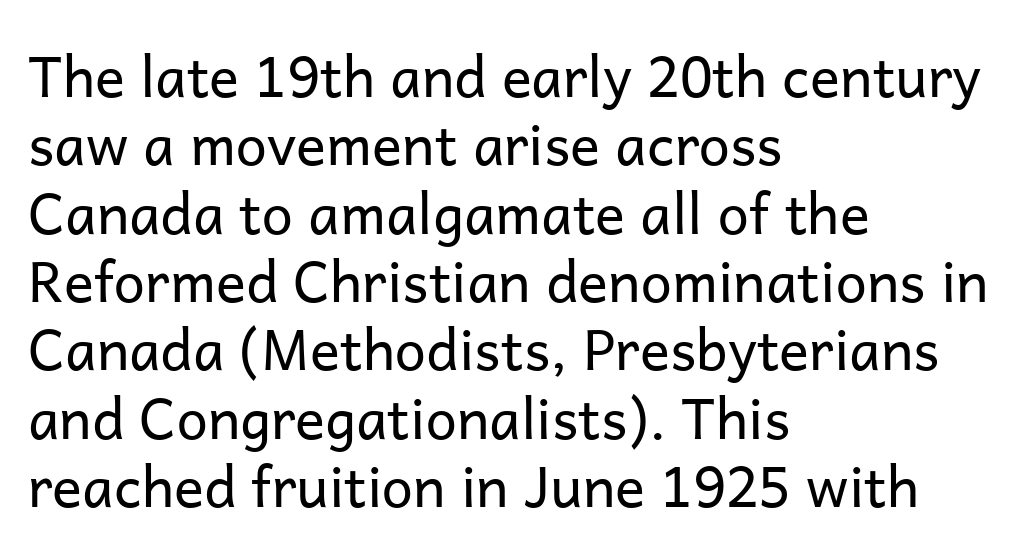
The image shows 56 px regular-weight sans-serif type, upright; set left-aligned, line spacing 1.22x, normal letter spacing, not underlined; low stroke contrast and a medium x-height.
